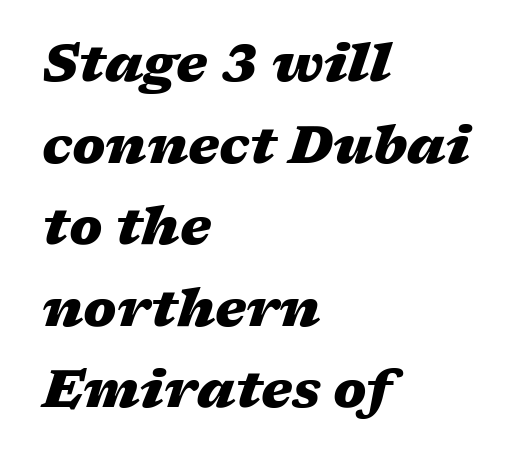
Q: Is the text bold? A: Yes.
Q: Is the text italic (slanted)? A: Yes, it leans right by about 17 degrees.
Q: Is the text underlined? A: No.
Q: How is the paragraph aligned? A: Left-aligned.
Q: Is the spacing between letters normal or unusually wide? A: Normal.
Q: Is the spacing between lines tight, normal or loose? A: Normal.
Q: Width (condensed, normal, or wide)? A: Wide.
Q: Stroke contrast? A: Medium.
Q: x-height? A: Medium.
Q: Monospaced? A: No.
